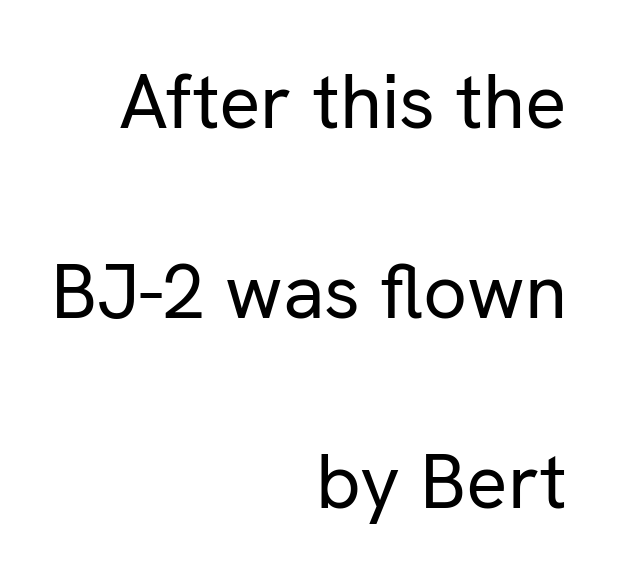
Notice the wide empty band between every row — that's loose leading. Think of a printed novel: that variable character pitch is what you see here. The letters look calm and open, with moderate or lighter stems. The specimen reads as upright at a glance. A sans-serif font was chosen for this passage.
